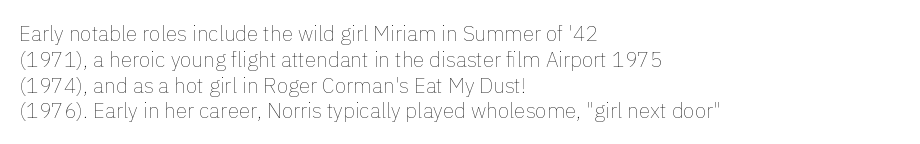
{"italic": "no", "bold": "no", "underline": "no", "align": "left", "line_spacing_ratio": 1.23, "letter_spacing": "normal", "letter_spacing_em": 0.0, "glyph_px": 21}
